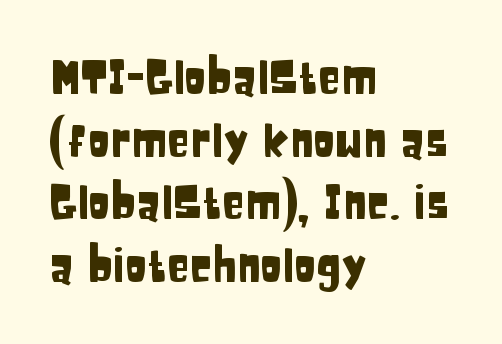
Caption: standard tracking, unaltered. A classic flush-left, rag-right setting is used for this passage. This is roman type, the default non-slanted kind. The line-height multiplier appears to be the usual default.
